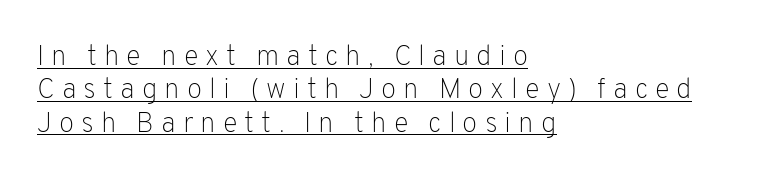
The image shows 28 px light sans-serif type, upright; set left-aligned, line spacing 1.19x, unusually wide letter spacing (+0.25 em), underlined; low stroke contrast and a medium x-height.
